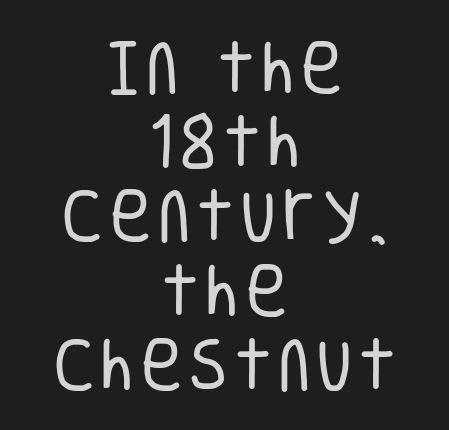
{"serif": "no", "italic": "no", "bold": "no", "weight": "regular", "width": "condensed", "stroke_contrast": "low", "x_height": "large", "monospaced": "no", "underline": "no", "align": "center", "line_spacing": "normal", "line_spacing_ratio": 1.28, "glyph_px": 58}
